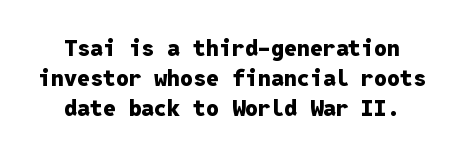
Q: Is the text bold? A: Yes.
Q: Is the text italic (slanted)? A: No, it is upright.
Q: Is the text underlined? A: No.
Q: How is the paragraph aligned? A: Centered.
Q: Is the spacing between letters normal or unusually wide? A: Normal.
Q: Is the spacing between lines tight, normal or loose? A: Normal.
